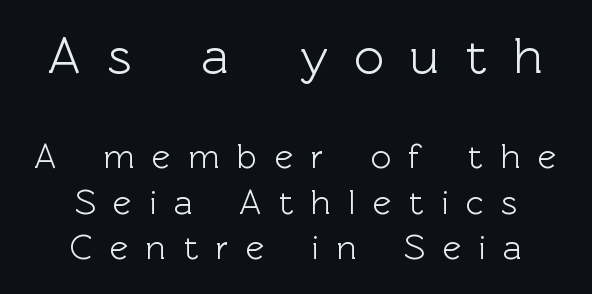
{"serif": "no", "italic": "no", "width": "normal", "x_height": "medium", "monospaced": "no", "underline": "no", "align": "center", "line_spacing": "normal", "line_spacing_ratio": 1.31, "letter_spacing": "wide", "letter_spacing_em": 0.5, "larger_block": "first", "size_ratio": 1.49, "glyph_px": 52}
